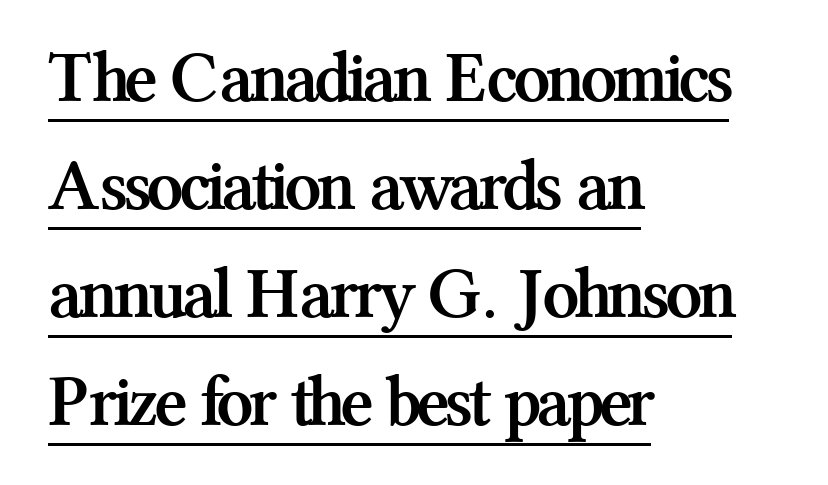
The glyphs are accompanied by a horizontal stroke just below them. The font's upright variant was chosen for this text. The passage shown is typeset with a serif family. Heavy, bold letterforms.
